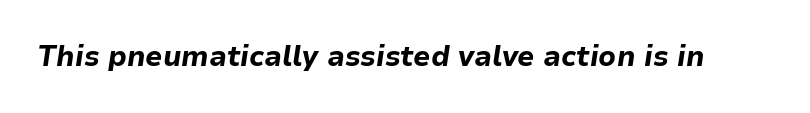
{"italic": "yes", "lean": "right", "slant_degrees": 9, "bold": "yes", "weight": "bold", "width": "normal", "stroke_contrast": "low", "x_height": "medium", "monospaced": "no", "underline": "no", "letter_spacing": "normal", "letter_spacing_em": 0.0, "glyph_px": 28}
